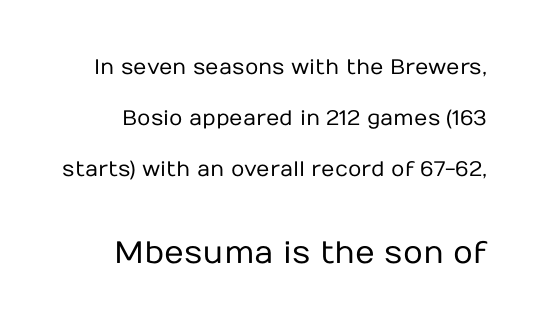
Q: Is the text bold? A: No.
Q: Is the text italic (slanted)? A: No, it is upright.
Q: Is the typeface a serif or a sans-serif typeface? A: Sans-serif.
Q: Is the text underlined? A: No.
Q: Is the spacing between letters normal or unusually wide? A: Normal.
Q: Is the spacing between lines tight, normal or loose? A: Loose.
Q: Which block of text is set in a larger size, the first (top) or the second (bottom)? A: The second (bottom) one.
Q: Width (condensed, normal, or wide)? A: Normal.
Q: Stroke contrast? A: Low.
Q: x-height? A: Medium.
Q: Monospaced? A: No.
